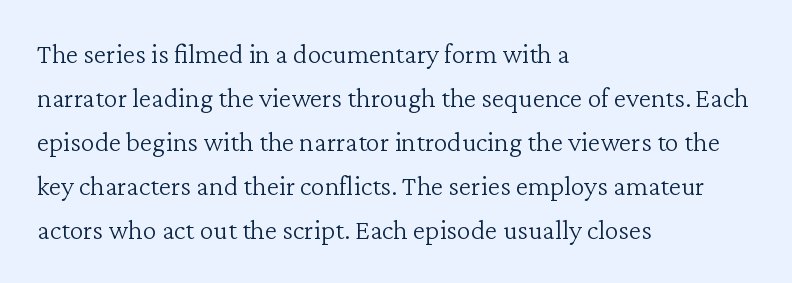
Weight: not bold — regular or lighter. A bare baseline throughout the passage. Glyph-to-glyph distance matches everyday printed text. Do the characters align in a grid? No, the font is proportional.
